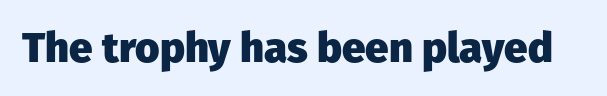
The image shows 42 px heavy sans-serif type, upright; set normal letter spacing, not underlined; low stroke contrast and a medium x-height.
